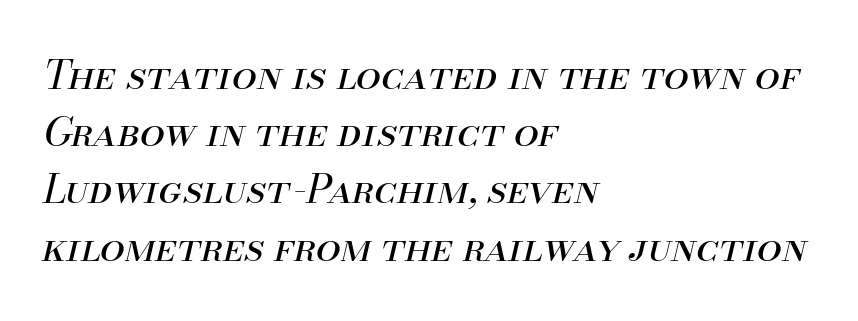
You can tell it's italic because the verticals aren't actually vertical. You could not count columns in this text — the font is proportionally spaced. Has an underline been added? It has not. The leading is moderate, giving the passage an even texture. The compositor pushed each line to the left boundary. Each word holds together tightly as a unit, with standard inter-letter gaps.
